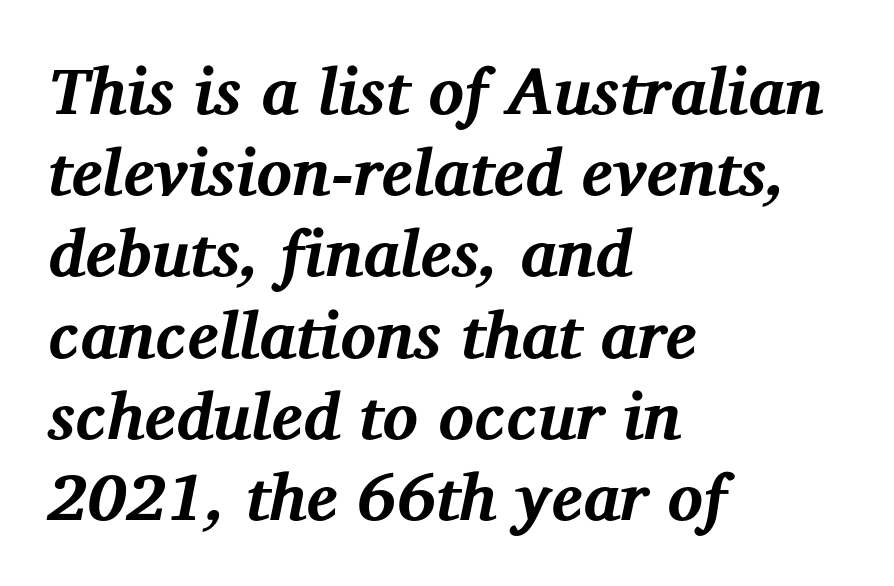
Q: Is the text bold? A: Yes.
Q: Is the text italic (slanted)? A: Yes, it leans right by about 12 degrees.
Q: Is the typeface a serif or a sans-serif typeface? A: Serif.
Q: Is the text underlined? A: No.
Q: How is the paragraph aligned? A: Left-aligned.
Q: Is the spacing between letters normal or unusually wide? A: Normal.
Q: Width (condensed, normal, or wide)? A: Normal.
Q: Stroke contrast? A: Medium.
Q: x-height? A: Medium.
Q: Monospaced? A: No.
